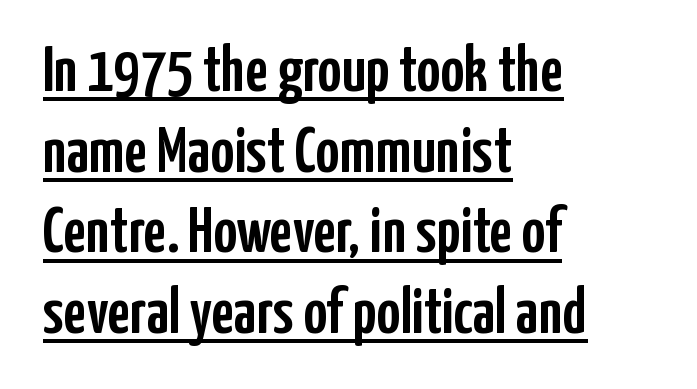
A typesetter would call this zero additional tracking. The rendering uses natural spacing where letterforms have individual widths. No feet cap the strokes, marking this as sans-serif type. This sample carries an underscore along the baseline area.
